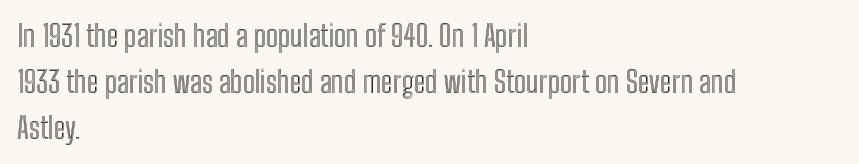
How would I describe the line gaps? Plain and ordinary. Here the glyphs are tracked normally, forming tight word shapes. The typography opts for an upright posture over an oblique one. These lines stack with their left ends in a neat column.
